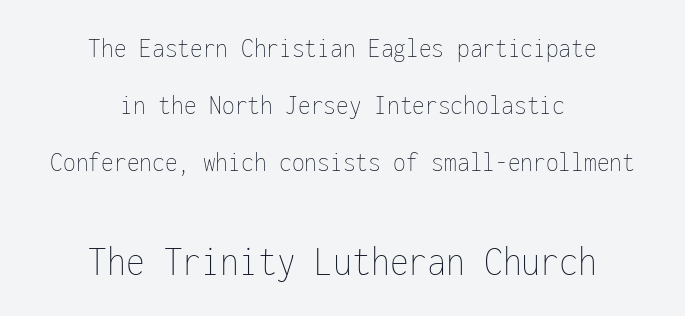
The image shows 43 px thin, condensed type, upright, monospaced; set centered, loose line spacing (1.97x), normal letter spacing, not underlined; the second (bottom) block is 1.48x larger; low stroke contrast and a medium x-height.
